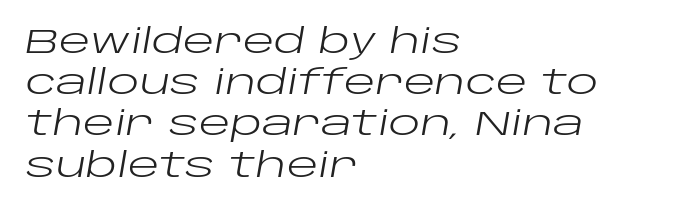
The space beneath each line is pristine and unruled. An italicized treatment has been applied to the whole sample. The rendering keeps characters at their native spacing. Each new line begins a customary step beneath the previous one. Bold? No — there's no thickening of the strokes.
